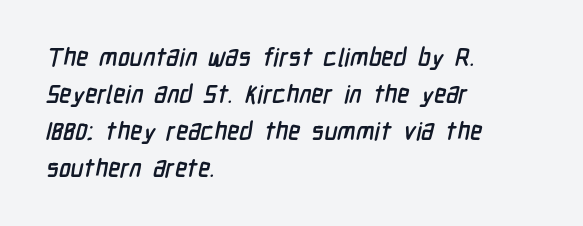
The image shows 25 px text type; set left-aligned, normal line spacing (1.48x), normal letter spacing, not underlined.
